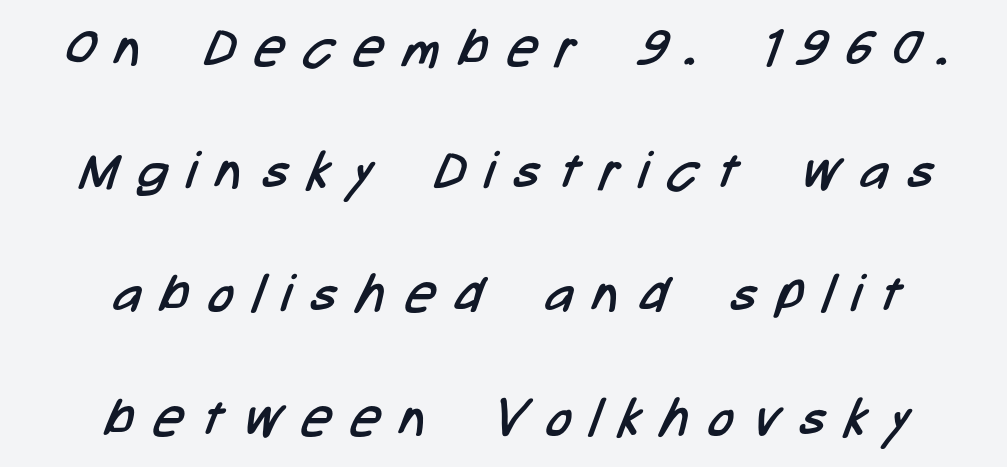
The image shows 52 px regular-weight, condensed sans-serif type; set centered, loose line spacing (2.37x), unusually wide letter spacing (+0.39 em), not underlined; low stroke contrast and a medium x-height.
